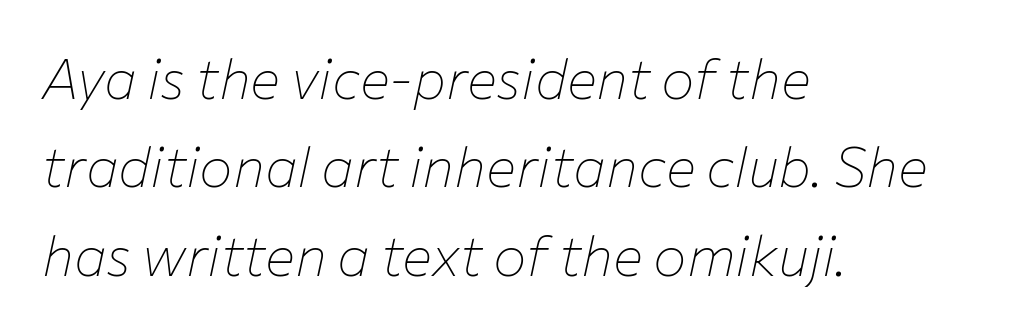
The image shows 56 px thin type, italic (leaning right); set left-aligned, normal line spacing (1.58x), normal letter spacing, not underlined; low stroke contrast and a medium x-height.
